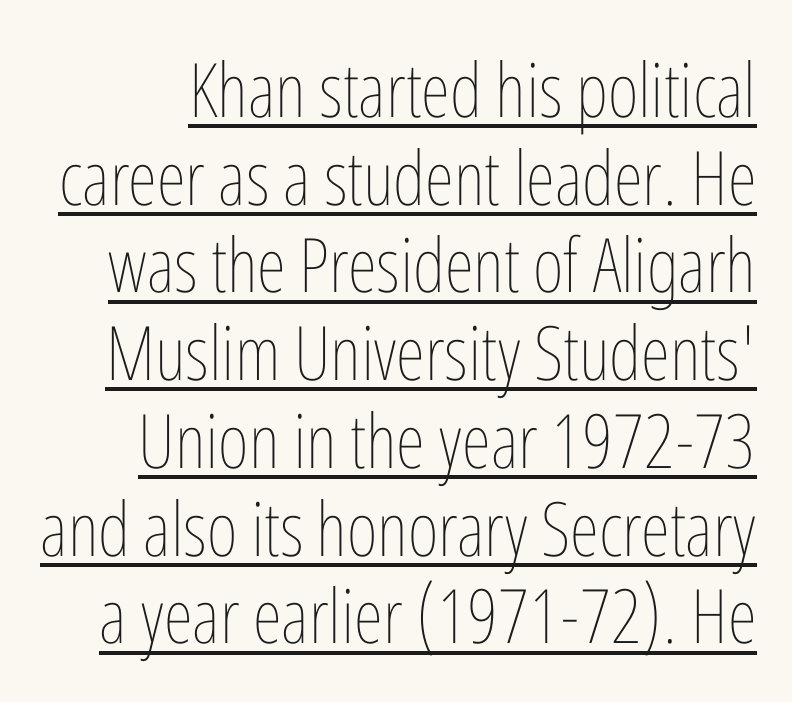
{"italic": "no", "bold": "no", "weight": "thin", "width": "condensed", "stroke_contrast": "low", "x_height": "medium", "monospaced": "no", "underline": "yes", "line_spacing_ratio": 1.17, "letter_spacing": "normal", "letter_spacing_em": 0.0, "glyph_px": 75}
